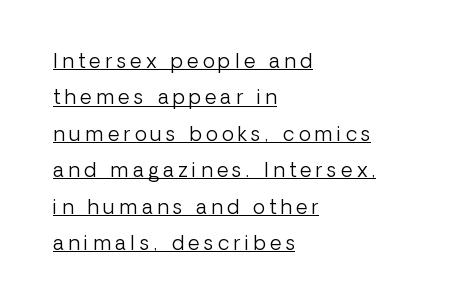
The image shows 20 px text type, upright; set left-aligned, line spacing 1.82x, unusually wide letter spacing (+0.22 em), underlined.
